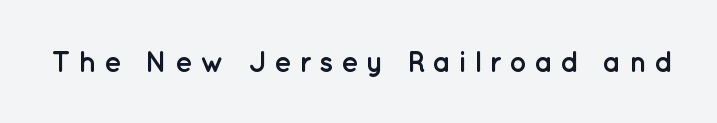
{"serif": "no", "italic": "no", "bold": "yes", "weight": "semibold", "width": "normal", "stroke_contrast": "low", "x_height": "medium", "monospaced": "no", "underline": "no", "letter_spacing": "wide", "letter_spacing_em": 0.26, "glyph_px": 29}
